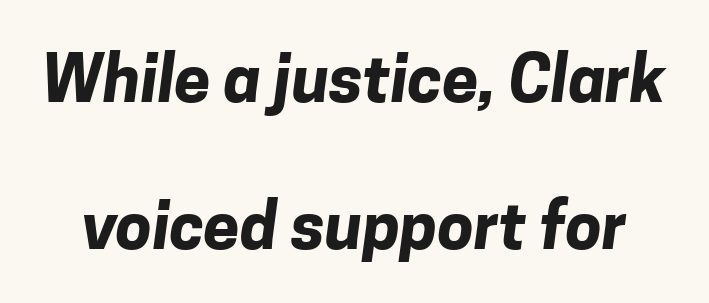
How heavy is the stroke? Heavy — this is a bold. In terms of leading, this rendering errs on the spacious side. Bare-footed words on every line. To sum up the face: it is a sans, with no serifs. The rendering uses natural spacing where letterforms have individual widths. This rendering leaves character spacing at its baseline value.
